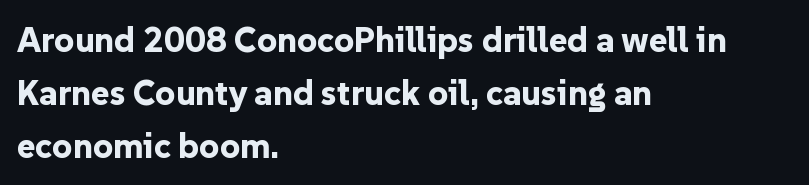
The image shows 35 px bold sans-serif type, upright; set left-aligned, normal line spacing (1.51x), normal letter spacing, not underlined; low stroke contrast and a medium x-height.
